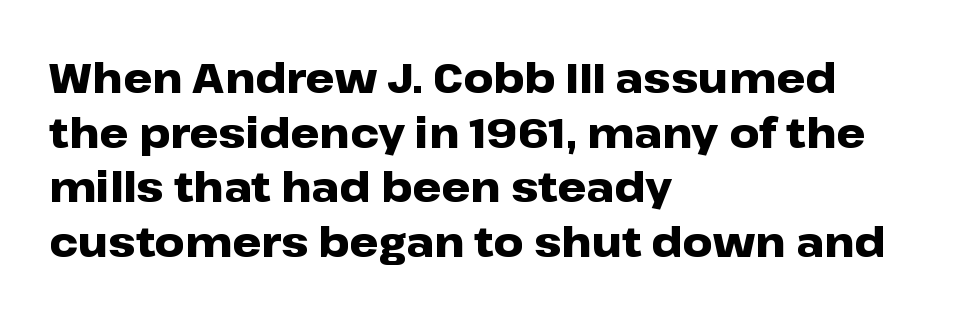
Does the copy run flush right? No — it runs flush left. This rendering features lettering with no underline. A normal amount of white space separates one row of letters from the next. Pretty heavy lettering here — definitely bold. Inter-character spacing is left at the font's built-in metrics.
